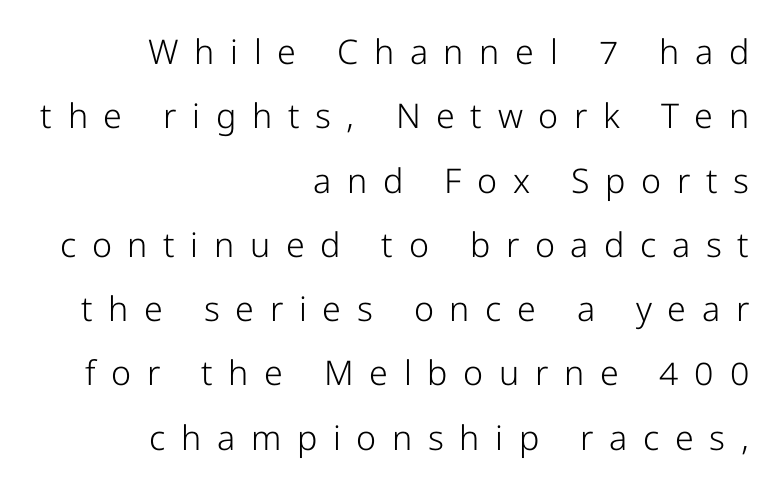
Q: Is the text bold? A: No.
Q: Is the text italic (slanted)? A: No, it is upright.
Q: Is the typeface a serif or a sans-serif typeface? A: Sans-serif.
Q: Is the text underlined? A: No.
Q: How is the paragraph aligned? A: Right-aligned.
Q: Is the spacing between letters normal or unusually wide? A: Unusually wide.
Q: Width (condensed, normal, or wide)? A: Normal.
Q: Stroke contrast? A: Low.
Q: x-height? A: Medium.
Q: Monospaced? A: No.
